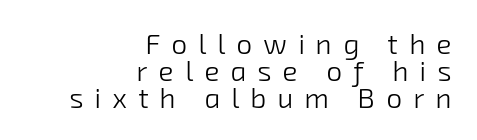
The characters are drawn with everyday or finer stroke widths. The area under the type is left untouched. The space between consecutive lines is stingy. Nope, no serifs anywhere on these letters. Loose tracking; the words dissolve into strings of separated letters.
